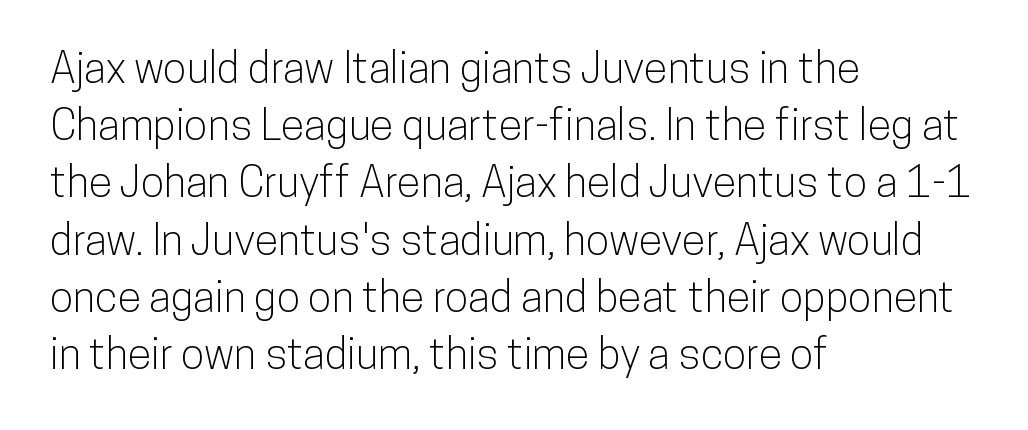
The image shows 43 px condensed sans-serif type, upright; set left-aligned, normal line spacing (1.33x), normal letter spacing, not underlined; low stroke contrast and a medium x-height.
